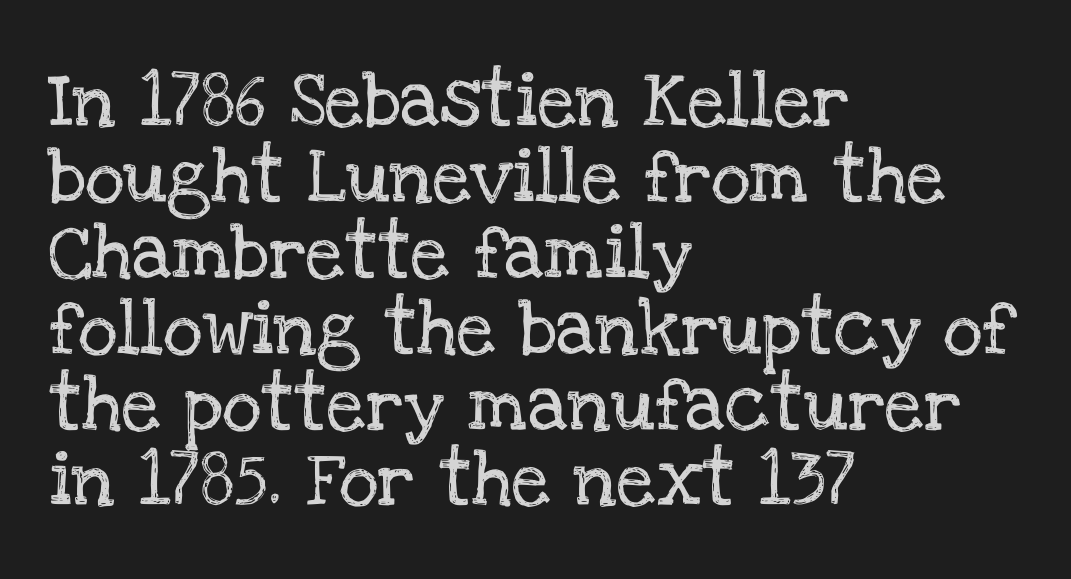
What kind of face is this? One with serifs. The baseline area is clear. Spacing between characters is what you'd get straight out of the box. Is this a fixed-width face? No — the glyphs have proportional, varying widths. Evenly set lines give the paragraph a standard silhouette.
